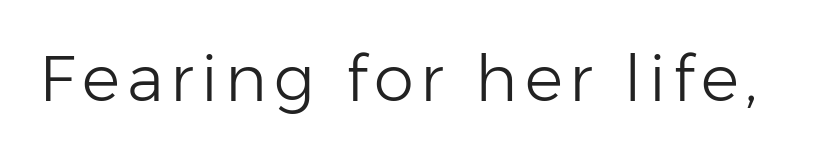
Q: Is the text bold? A: No.
Q: Is the text italic (slanted)? A: No, it is upright.
Q: Is the typeface a serif or a sans-serif typeface? A: Sans-serif.
Q: Is the text underlined? A: No.
Q: Width (condensed, normal, or wide)? A: Normal.
Q: Stroke contrast? A: Low.
Q: x-height? A: Medium.
Q: Monospaced? A: No.
